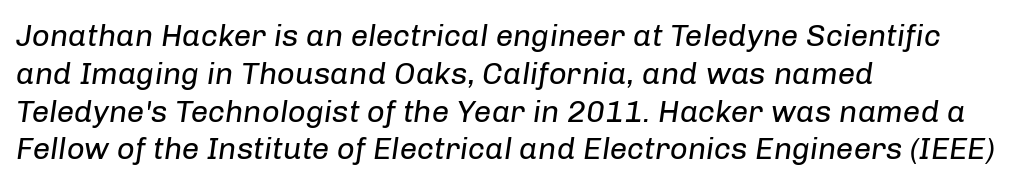
Q: Is the text bold? A: No.
Q: Is the text italic (slanted)? A: Yes, it leans right by about 8 degrees.
Q: Is the text underlined? A: No.
Q: How is the paragraph aligned? A: Left-aligned.
Q: Is the spacing between letters normal or unusually wide? A: Normal.
Q: Width (condensed, normal, or wide)? A: Normal.
Q: Stroke contrast? A: Low.
Q: x-height? A: Medium.
Q: Monospaced? A: No.
